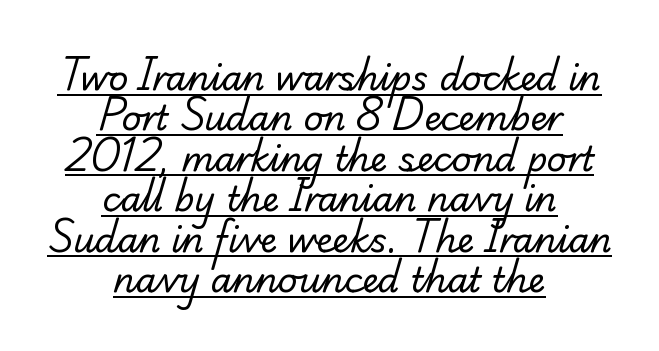
Where is the straight margin? There isn't one; the lines are centered. The rendered words wear a rule along their underside. This is serif lettering, the kind often seen in printed books. The rendering uses natural spacing where letterforms have individual widths. The letterforms sit at book weight or below. Inter-character spacing is left at the font's built-in metrics.
